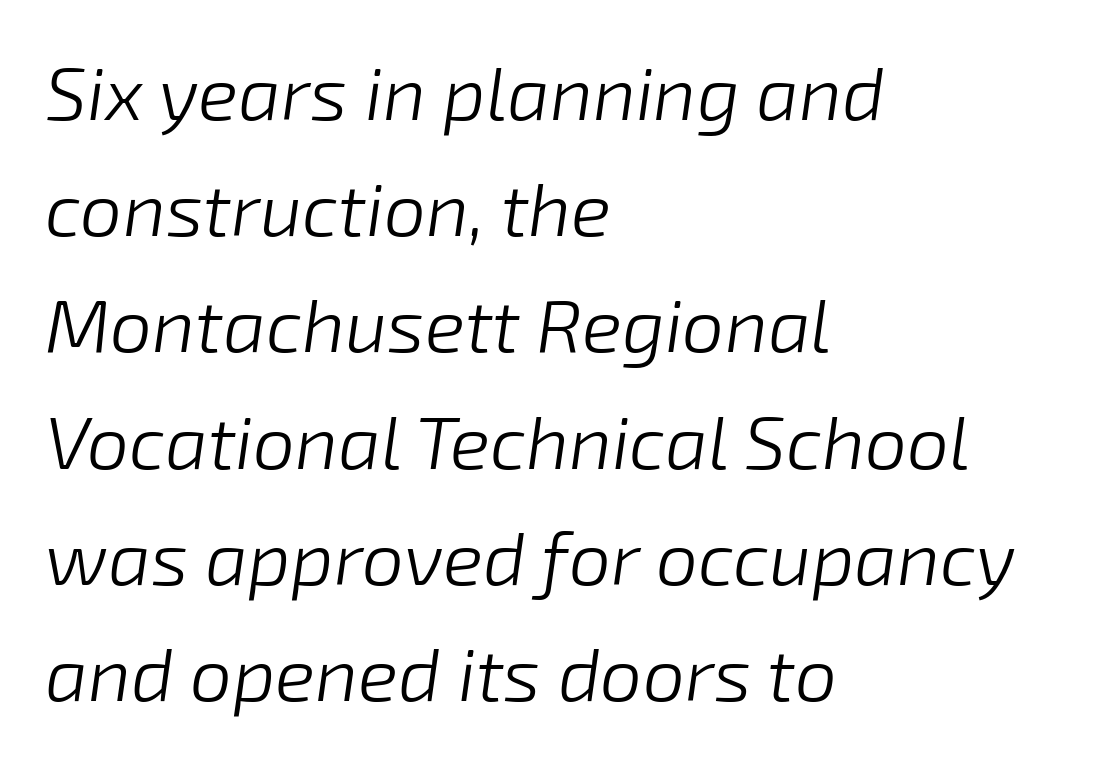
The image shows 75 px light type, italic (leaning right); set left-aligned, normal line spacing (1.55x), normal letter spacing, not underlined; low stroke contrast and a medium x-height.
